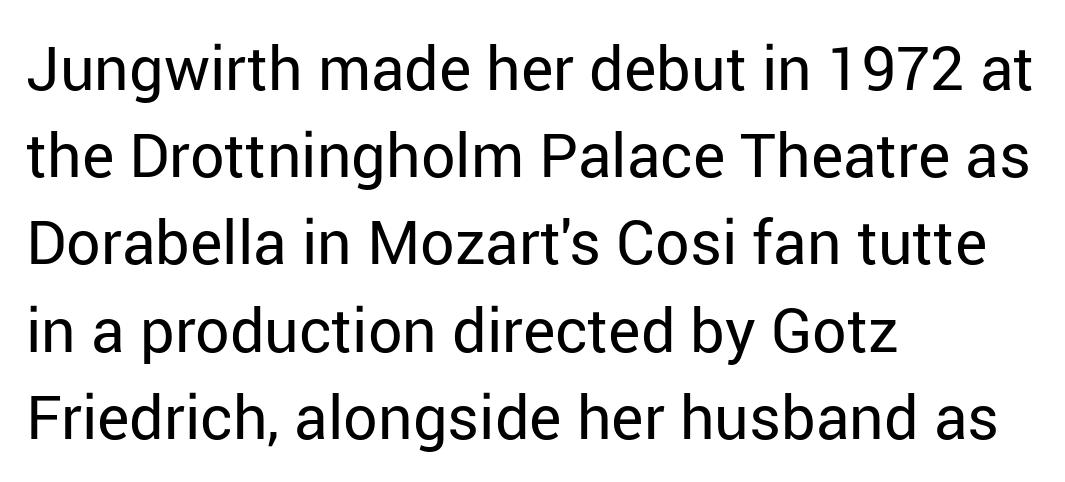
{"serif": "no", "italic": "no", "bold": "no", "weight": "regular", "width": "normal", "stroke_contrast": "low", "x_height": "medium", "monospaced": "no", "underline": "no", "align": "left", "line_spacing": "normal", "line_spacing_ratio": 1.43, "letter_spacing": "normal", "letter_spacing_em": 0.0, "glyph_px": 61}
